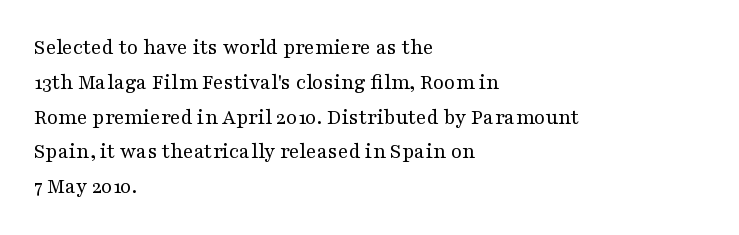
{"italic": "no", "bold": "no", "underline": "no", "align": "left", "line_spacing": "normal", "line_spacing_ratio": 1.58, "letter_spacing": "normal", "letter_spacing_em": 0.0, "glyph_px": 22}
